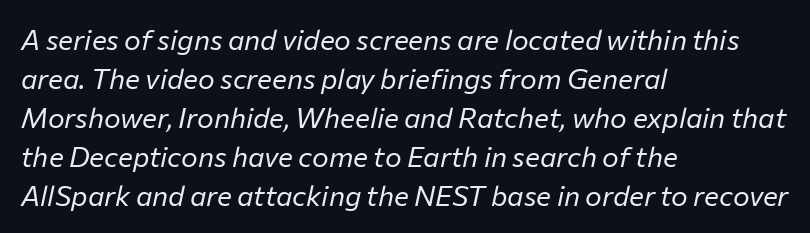
Q: Is the text bold? A: No.
Q: Is the text italic (slanted)? A: Yes, it leans right by about 12 degrees.
Q: Is the text underlined? A: No.
Q: How is the paragraph aligned? A: Left-aligned.
Q: Is the spacing between letters normal or unusually wide? A: Normal.
Q: Is the spacing between lines tight, normal or loose? A: Normal.
Q: Width (condensed, normal, or wide)? A: Normal.
Q: Stroke contrast? A: Low.
Q: x-height? A: Medium.
Q: Monospaced? A: No.
